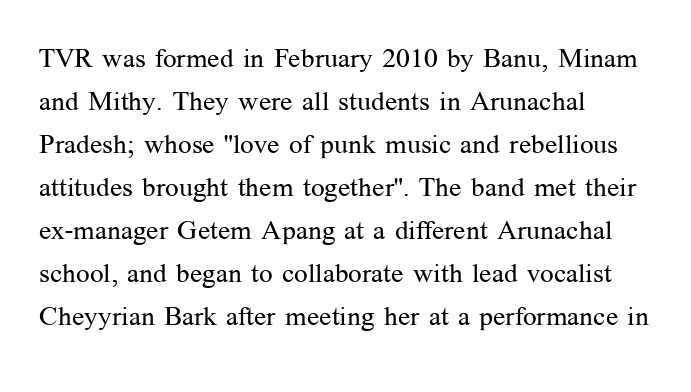
The image shows 27 px text type, upright; set left-aligned, normal line spacing (1.59x), normal letter spacing, not underlined.
